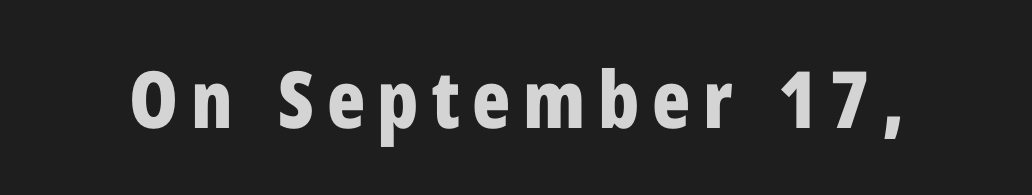
The image shows 79 px bold, condensed sans-serif type, upright; set not underlined; low stroke contrast and a medium x-height.
